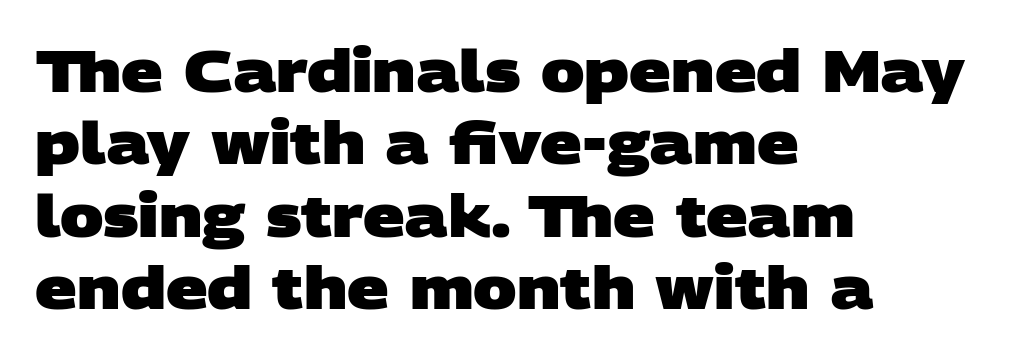
{"serif": "no", "bold": "yes", "weight": "heavy", "width": "wide", "stroke_contrast": "low", "x_height": "large", "monospaced": "no", "underline": "no", "align": "left", "line_spacing": "normal", "line_spacing_ratio": 1.25, "letter_spacing": "normal", "letter_spacing_em": 0.0, "glyph_px": 58}
